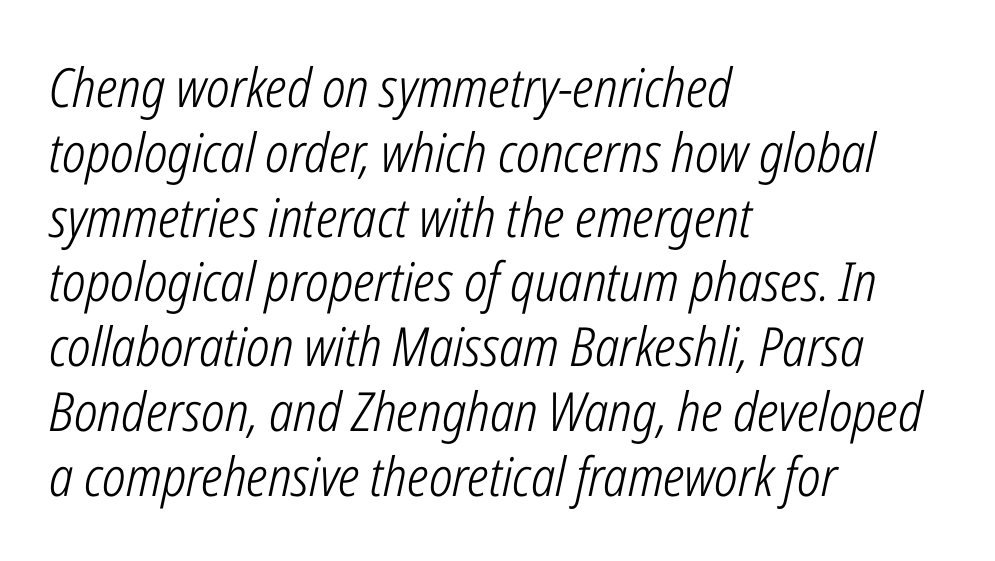
Q: Is the text bold? A: No.
Q: Is the text italic (slanted)? A: Yes, it leans right by about 12 degrees.
Q: Is the text underlined? A: No.
Q: How is the paragraph aligned? A: Left-aligned.
Q: Is the spacing between letters normal or unusually wide? A: Normal.
Q: Width (condensed, normal, or wide)? A: Condensed.
Q: Stroke contrast? A: Low.
Q: x-height? A: Medium.
Q: Monospaced? A: No.
